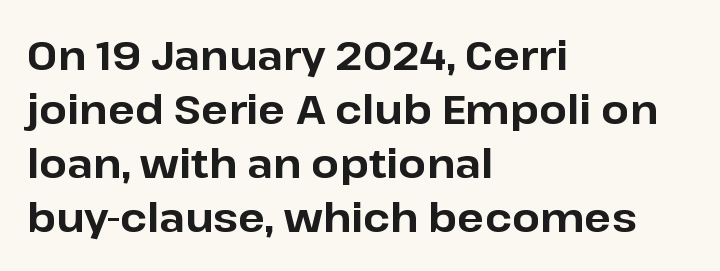
{"serif": "no", "italic": "no", "bold": "yes", "weight": "bold", "width": "normal", "stroke_contrast": "low", "x_height": "medium", "monospaced": "no", "underline": "no", "align": "left", "line_spacing": "normal", "line_spacing_ratio": 1.35, "letter_spacing": "normal", "letter_spacing_em": 0.0, "glyph_px": 40}
